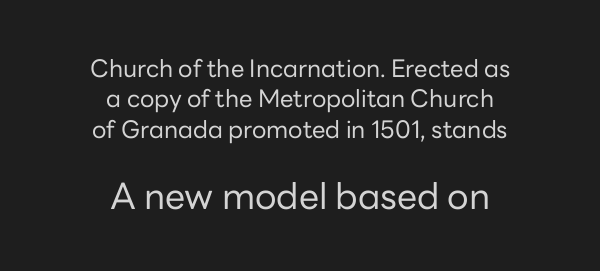
Q: Is the text bold? A: No.
Q: Is the text italic (slanted)? A: No, it is upright.
Q: Is the typeface a serif or a sans-serif typeface? A: Sans-serif.
Q: Is the text underlined? A: No.
Q: How is the paragraph aligned? A: Centered.
Q: Is the spacing between letters normal or unusually wide? A: Normal.
Q: Is the spacing between lines tight, normal or loose? A: Normal.
Q: Which block of text is set in a larger size, the first (top) or the second (bottom)? A: The second (bottom) one.
Q: Width (condensed, normal, or wide)? A: Normal.
Q: Stroke contrast? A: Low.
Q: x-height? A: Medium.
Q: Monospaced? A: No.
